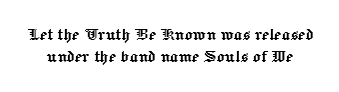
When letters stand straight like this, we call the style roman or upright. The lines are packed closely together with very little leading. Spacing between characters is what you'd get straight out of the box. Clear beneath every line of the passage.
